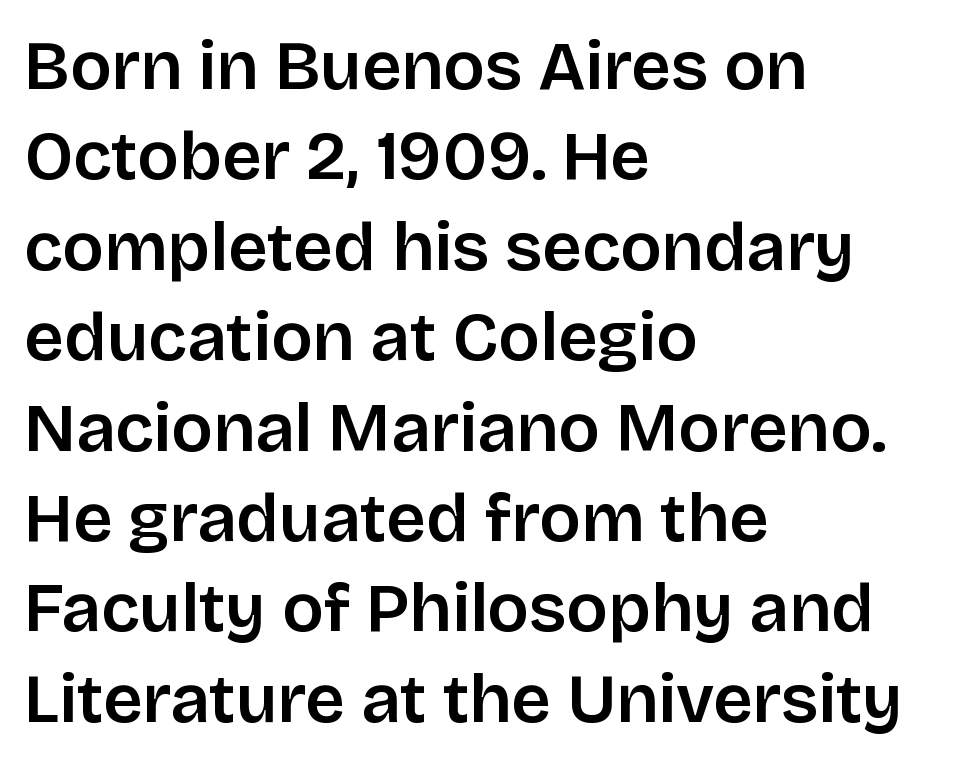
Q: Is the text italic (slanted)? A: No, it is upright.
Q: Is the typeface a serif or a sans-serif typeface? A: Sans-serif.
Q: Is the text underlined? A: No.
Q: How is the paragraph aligned? A: Left-aligned.
Q: Is the spacing between letters normal or unusually wide? A: Normal.
Q: Is the spacing between lines tight, normal or loose? A: Normal.
Q: Width (condensed, normal, or wide)? A: Normal.
Q: Stroke contrast? A: Low.
Q: x-height? A: Large.
Q: Monospaced? A: No.
